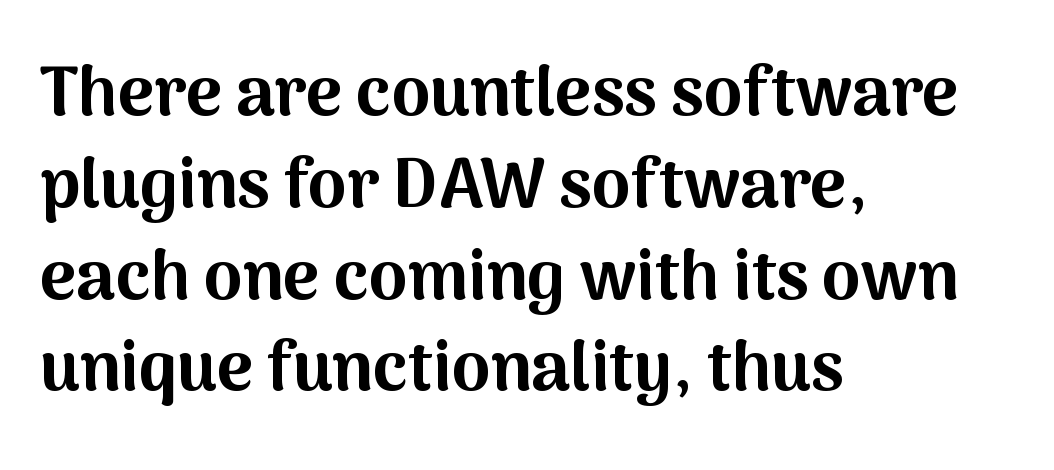
Q: Is the text bold? A: Yes.
Q: Is the text italic (slanted)? A: No, it is upright.
Q: Is the typeface a serif or a sans-serif typeface? A: Sans-serif.
Q: Is the text underlined? A: No.
Q: How is the paragraph aligned? A: Left-aligned.
Q: Is the spacing between letters normal or unusually wide? A: Normal.
Q: Is the spacing between lines tight, normal or loose? A: Normal.
Q: Width (condensed, normal, or wide)? A: Normal.
Q: Stroke contrast? A: Medium.
Q: x-height? A: Medium.
Q: Monospaced? A: No.
